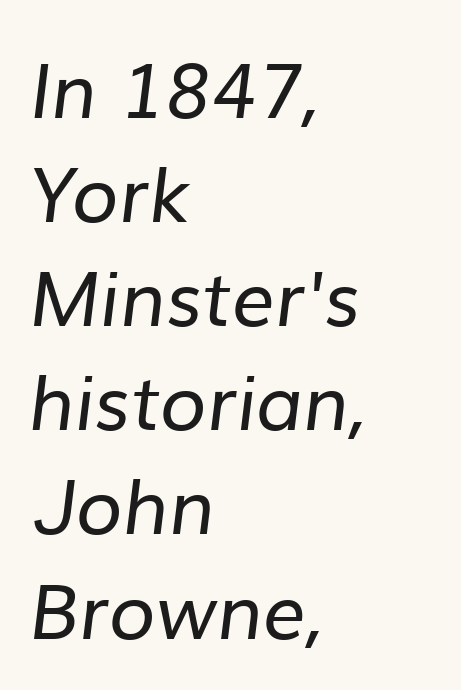
The image shows 76 px regular-weight sans-serif type; set left-aligned, normal line spacing (1.37x), normal letter spacing, not underlined; low stroke contrast and a medium x-height.
